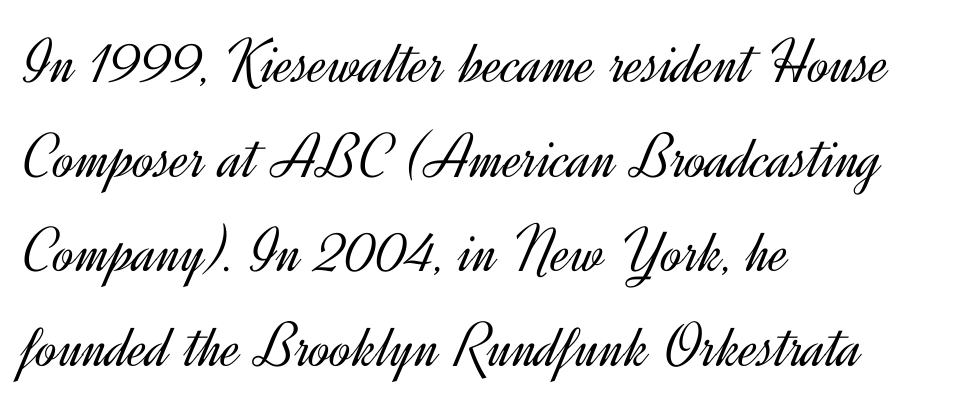
Q: Is the text bold? A: No.
Q: Is the text italic (slanted)? A: Yes.
Q: Is the typeface a serif or a sans-serif typeface? A: Sans-serif.
Q: Is the text underlined? A: No.
Q: How is the paragraph aligned? A: Left-aligned.
Q: Is the spacing between letters normal or unusually wide? A: Normal.
Q: Is the spacing between lines tight, normal or loose? A: Normal.
Q: Width (condensed, normal, or wide)? A: Normal.
Q: x-height? A: Small.
Q: Monospaced? A: No.
